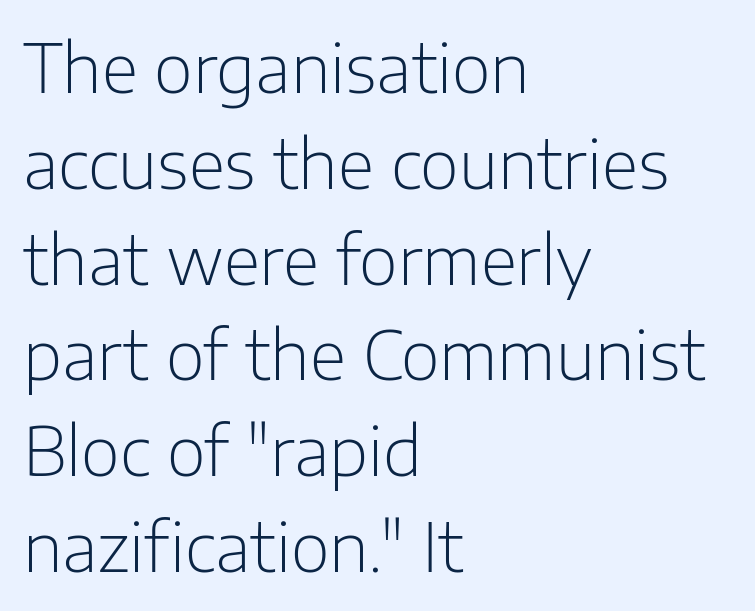
The image shows 67 px light sans-serif type, upright; set left-aligned, normal line spacing (1.43x), normal letter spacing, not underlined; low stroke contrast and a medium x-height.
